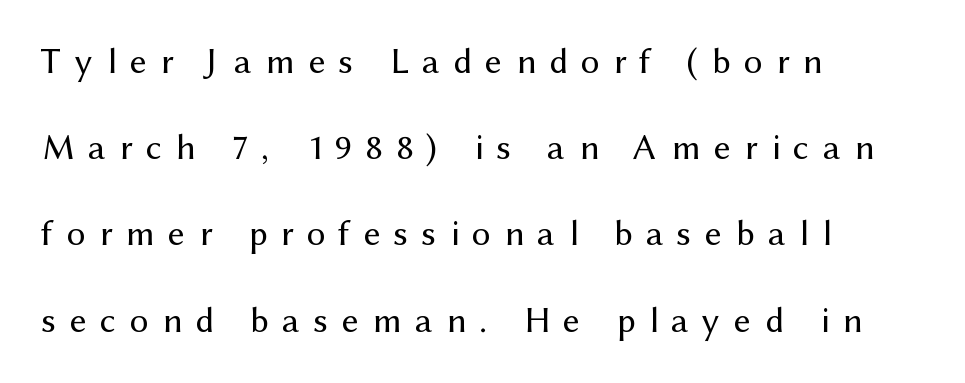
Are there feet on the stems? There aren't — it's a sans. Clear beneath every line of the passage. Line beginnings align vertically; line endings do not. The passage shown is not bold in any degree.
